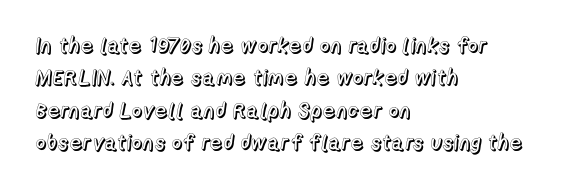
{"underline": "no", "align": "left", "line_spacing": "normal", "line_spacing_ratio": 1.54, "letter_spacing": "normal", "letter_spacing_em": 0.0, "glyph_px": 21}
